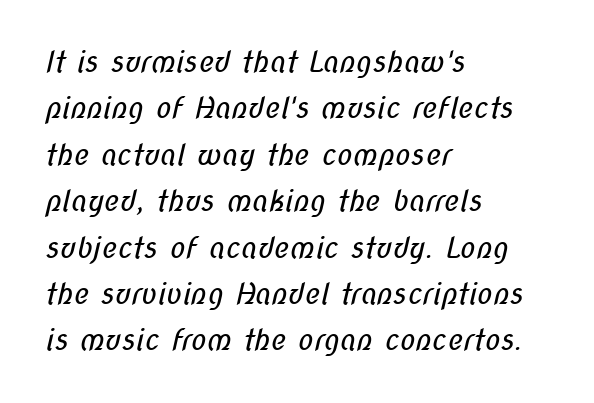
Q: Is the text bold? A: No.
Q: Is the typeface a serif or a sans-serif typeface? A: Sans-serif.
Q: Is the text underlined? A: No.
Q: How is the paragraph aligned? A: Left-aligned.
Q: Is the spacing between letters normal or unusually wide? A: Normal.
Q: Is the spacing between lines tight, normal or loose? A: Normal.
Q: Width (condensed, normal, or wide)? A: Condensed.
Q: Stroke contrast? A: Low.
Q: x-height? A: Medium.
Q: Monospaced? A: No.
